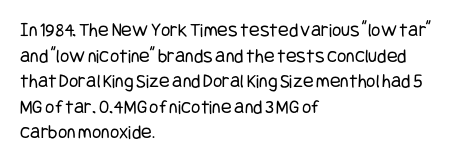
The weight would be labelled regular, book, light, or lighter still. Tall strokes in this sample are plumb rather than angled. These lines stack with their left ends in a neat column. Unmarked baselines from the first word to the last. Regular leading. A typesetter would call this zero additional tracking.
